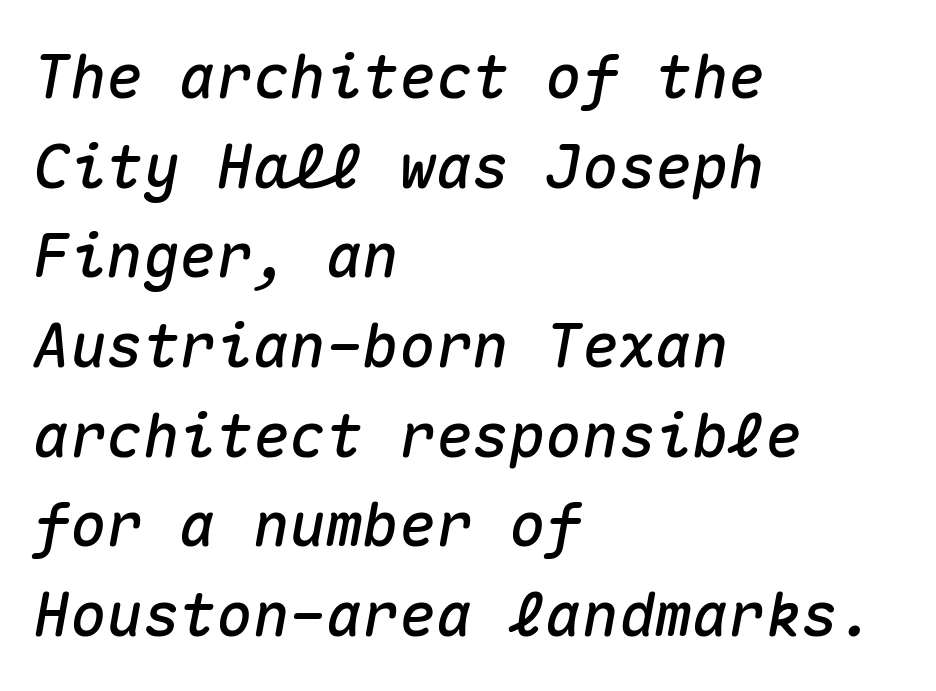
{"italic": "yes", "lean": "right", "slant_degrees": 10, "width": "normal", "stroke_contrast": "medium", "x_height": "medium", "monospaced": "yes", "underline": "no", "align": "left", "line_spacing": "normal", "line_spacing_ratio": 1.47, "letter_spacing": "normal", "letter_spacing_em": 0.0, "glyph_px": 61}
